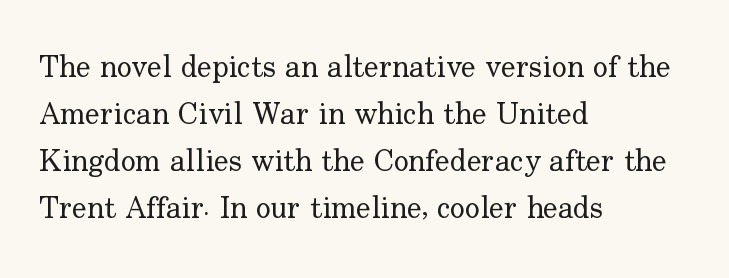
{"serif": "yes", "italic": "no", "bold": "no", "weight": "regular", "width": "normal", "stroke_contrast": "low", "x_height": "small", "monospaced": "no", "underline": "no", "align": "left", "line_spacing": "normal", "line_spacing_ratio": 1.52, "letter_spacing": "normal", "letter_spacing_em": 0.0, "glyph_px": 31}
